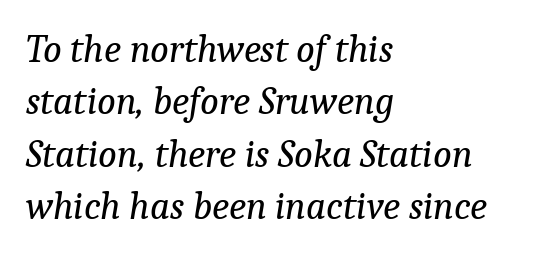
Q: Is the text bold? A: No.
Q: Is the text italic (slanted)? A: Yes, it leans right by about 9 degrees.
Q: Is the typeface a serif or a sans-serif typeface? A: Serif.
Q: Is the text underlined? A: No.
Q: How is the paragraph aligned? A: Left-aligned.
Q: Is the spacing between letters normal or unusually wide? A: Normal.
Q: Is the spacing between lines tight, normal or loose? A: Normal.
Q: Width (condensed, normal, or wide)? A: Normal.
Q: Stroke contrast? A: Low.
Q: x-height? A: Medium.
Q: Monospaced? A: No.
